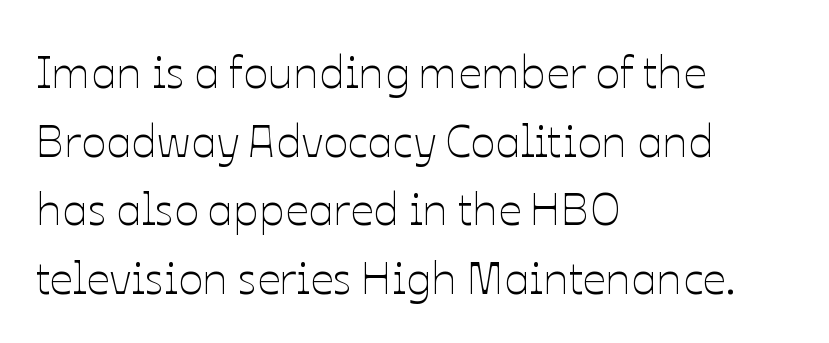
Every row of glyphs begins at an identical x-position on the left. The horizontal fit of the characters is conventional and even. A normal amount of white space separates one row of letters from the next. The zone under the glyphs is completely vacant.
